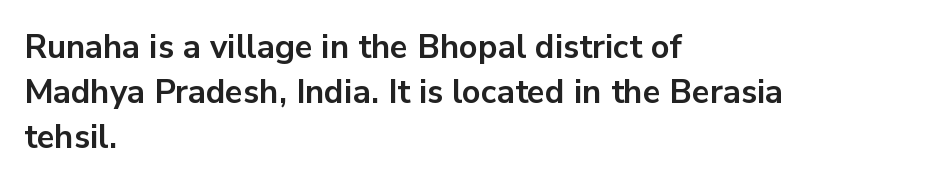
The image shows 33 px bold sans-serif type, upright; set left-aligned, normal line spacing (1.37x), normal letter spacing, not underlined; low stroke contrast and a medium x-height.
